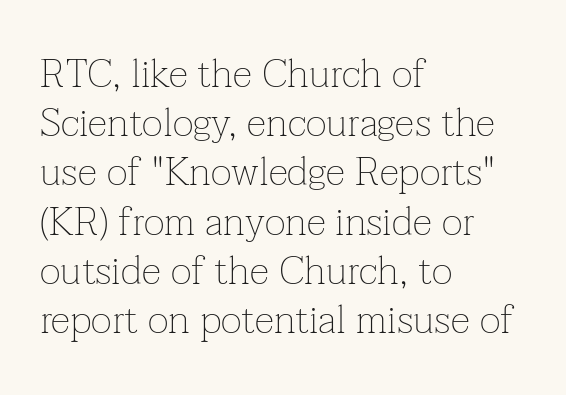
The image shows 40 px thin serif type, upright; set left-aligned, line spacing 1.23x, normal letter spacing, not underlined; low stroke contrast and a medium x-height.
